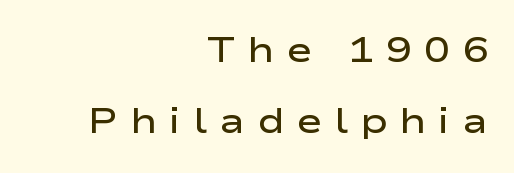
{"serif": "no", "italic": "no", "bold": "semi", "weight": "semibold", "width": "wide", "stroke_contrast": "low", "x_height": "medium", "monospaced": "no", "underline": "no", "align": "right", "line_spacing": "loose", "line_spacing_ratio": 2.04, "letter_spacing": "wide", "letter_spacing_em": 0.34, "glyph_px": 35}
